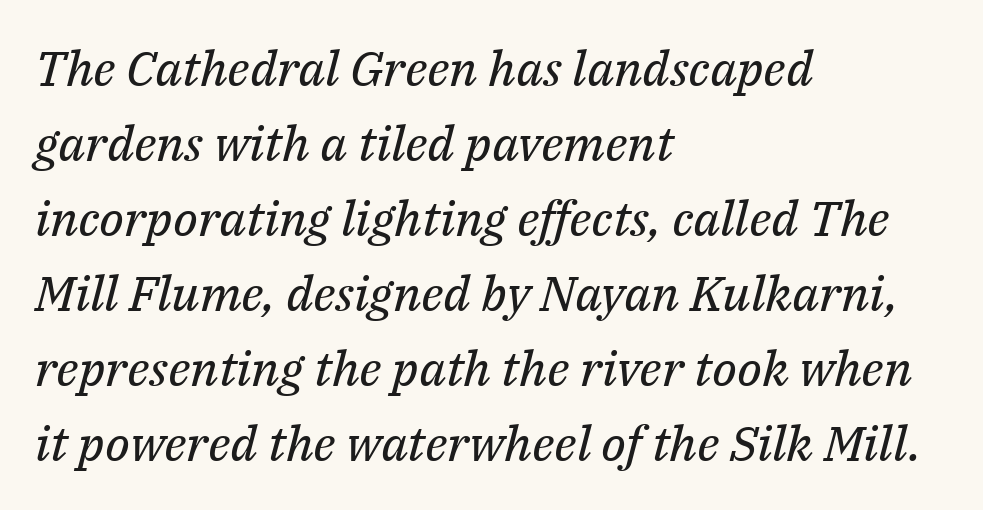
{"serif": "yes", "italic": "yes", "lean": "right", "slant_degrees": 14, "bold": "no", "weight": "regular", "width": "normal", "stroke_contrast": "medium", "x_height": "medium", "monospaced": "no", "underline": "no", "align": "left", "line_spacing": "normal", "line_spacing_ratio": 1.53, "letter_spacing": "normal", "letter_spacing_em": 0.0, "glyph_px": 49}
